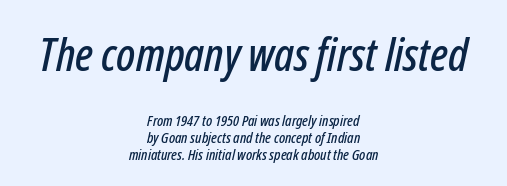
Q: Is the text italic (slanted)? A: Yes, it leans right by about 12 degrees.
Q: Is the text underlined? A: No.
Q: How is the paragraph aligned? A: Centered.
Q: Is the spacing between letters normal or unusually wide? A: Normal.
Q: Is the spacing between lines tight, normal or loose? A: Tight.
Q: Which block of text is set in a larger size, the first (top) or the second (bottom)? A: The first (top) one.
Q: Width (condensed, normal, or wide)? A: Condensed.
Q: Stroke contrast? A: Low.
Q: x-height? A: Medium.
Q: Monospaced? A: No.
